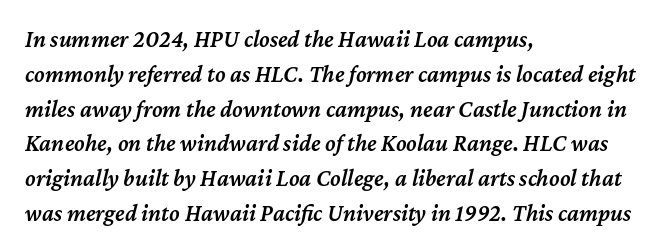
{"italic": "yes", "lean": "right", "slant_degrees": 12, "bold": "semi", "underline": "no", "align": "left", "line_spacing": "normal", "line_spacing_ratio": 1.45, "letter_spacing": "normal", "letter_spacing_em": 0.0, "glyph_px": 24}
